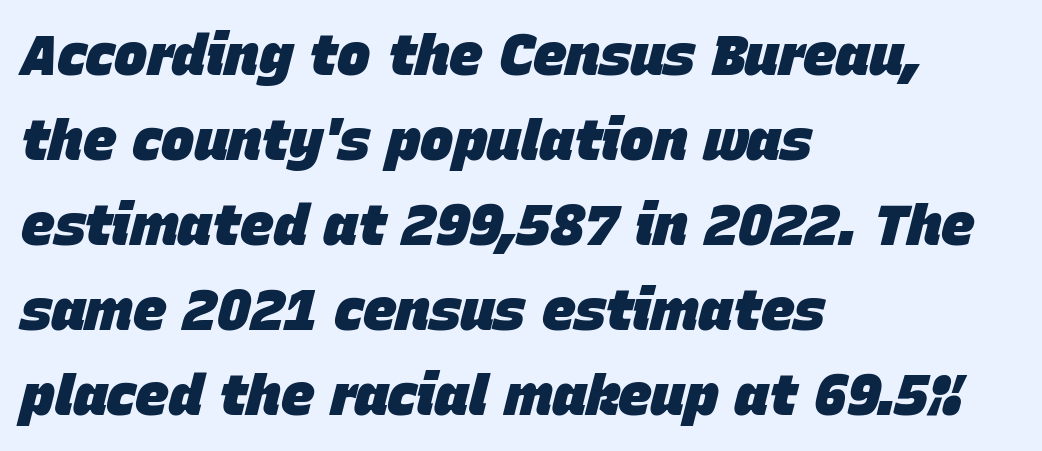
The image shows 56 px heavy type, italic (leaning right); set left-aligned, normal line spacing (1.52x), normal letter spacing, not underlined; low stroke contrast and a large x-height.
